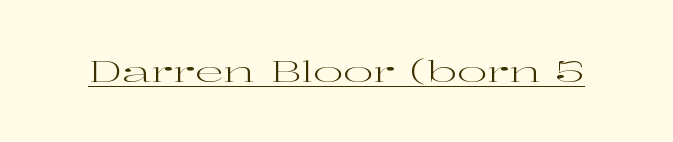
Inter-character spacing is left at the font's built-in metrics. Stroke terminals: seriffed. Proportional: the letters do not fall into vertical columns. Summary of weight: not heavy and not bold.
